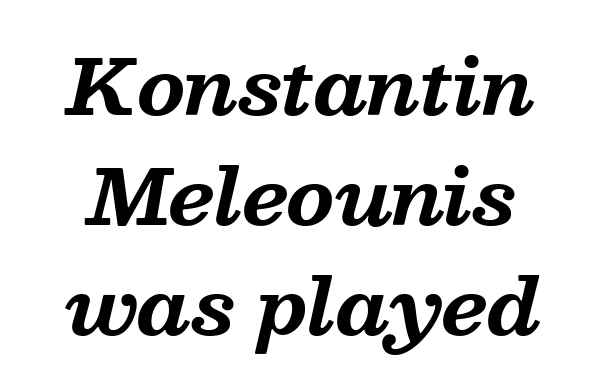
The image shows 77 px bold serif type, italic (leaning right); set centered, normal line spacing (1.43x), normal letter spacing, not underlined; medium stroke contrast and a medium x-height.
